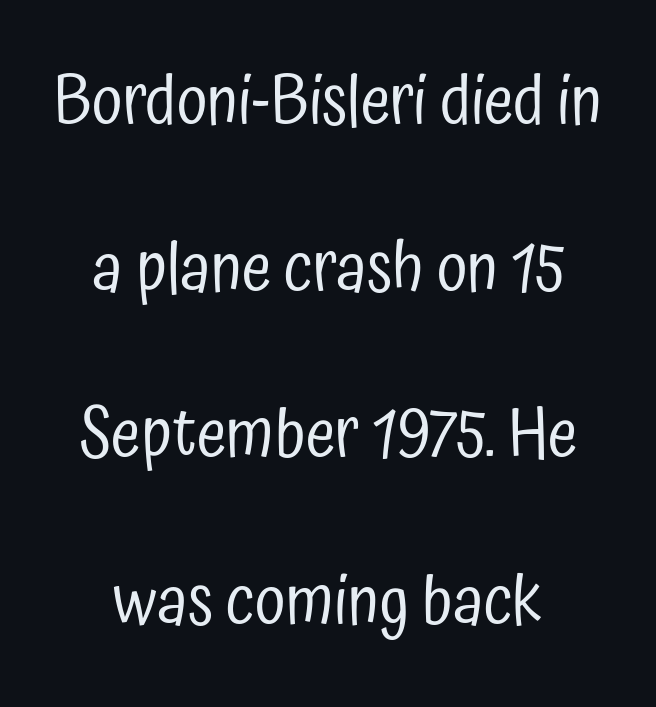
The image shows 68 px regular-weight, condensed sans-serif type, upright; set centered, loose line spacing (2.45x), normal letter spacing, not underlined; low stroke contrast and a medium x-height.
